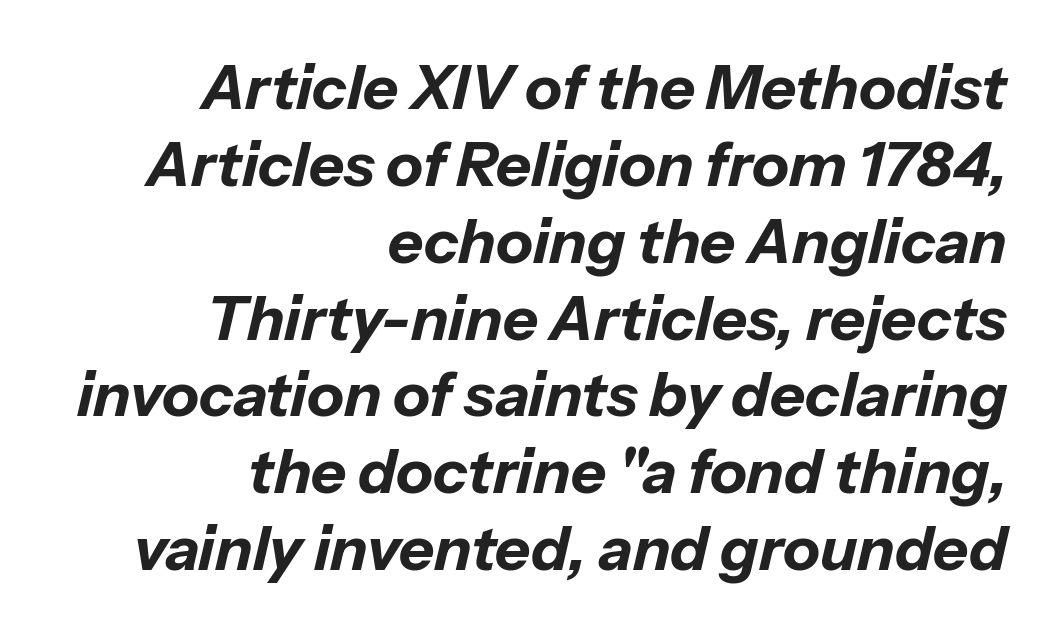
Q: Is the text bold? A: Yes.
Q: Is the text italic (slanted)? A: Yes, it leans right by about 13 degrees.
Q: Is the text underlined? A: No.
Q: How is the paragraph aligned? A: Right-aligned.
Q: Is the spacing between letters normal or unusually wide? A: Normal.
Q: Is the spacing between lines tight, normal or loose? A: Normal.
Q: Width (condensed, normal, or wide)? A: Normal.
Q: Stroke contrast? A: Low.
Q: x-height? A: Medium.
Q: Monospaced? A: No.
